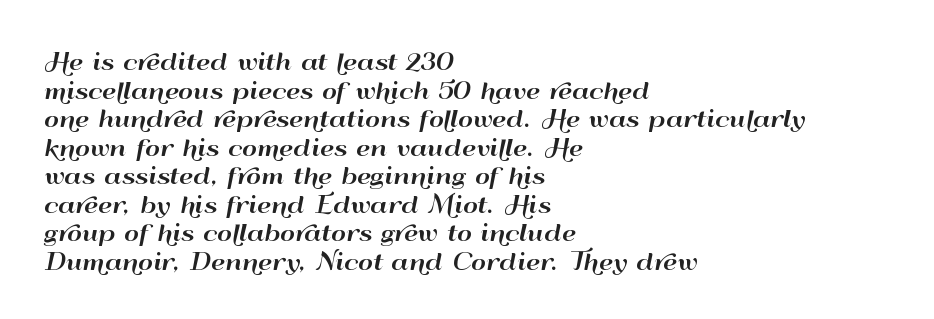
Each line starts at the same left margin while the right side varies. This sample uses plain, unmodified letter spacing. Only glyphs here, with clear space below each row.
